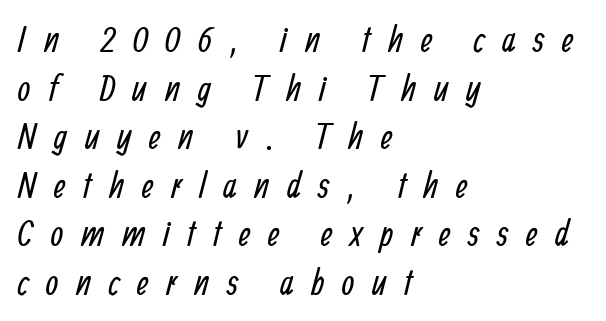
On a weight scale, this lands at 450 or below. Spacing verdict: proportional, widths tailored to each character. The passage shown is typeset with a sans-serif family. Check the space under the baseline: it is left empty.
